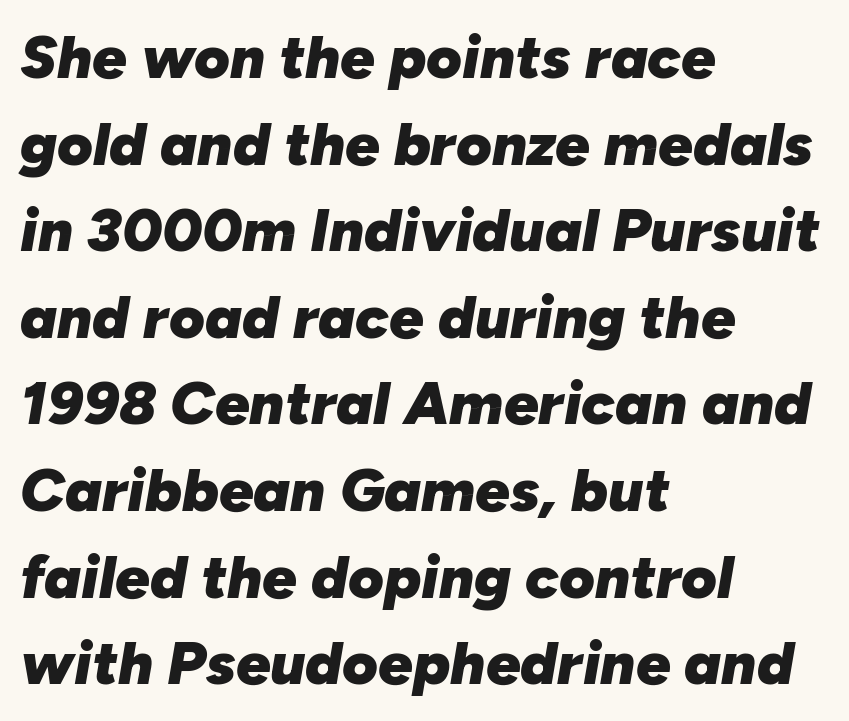
{"italic": "yes", "lean": "right", "slant_degrees": 10, "bold": "yes", "weight": "heavy", "width": "normal", "stroke_contrast": "low", "x_height": "medium", "monospaced": "no", "underline": "no", "align": "left", "line_spacing": "normal", "line_spacing_ratio": 1.42, "letter_spacing": "normal", "letter_spacing_em": 0.0, "glyph_px": 61}
